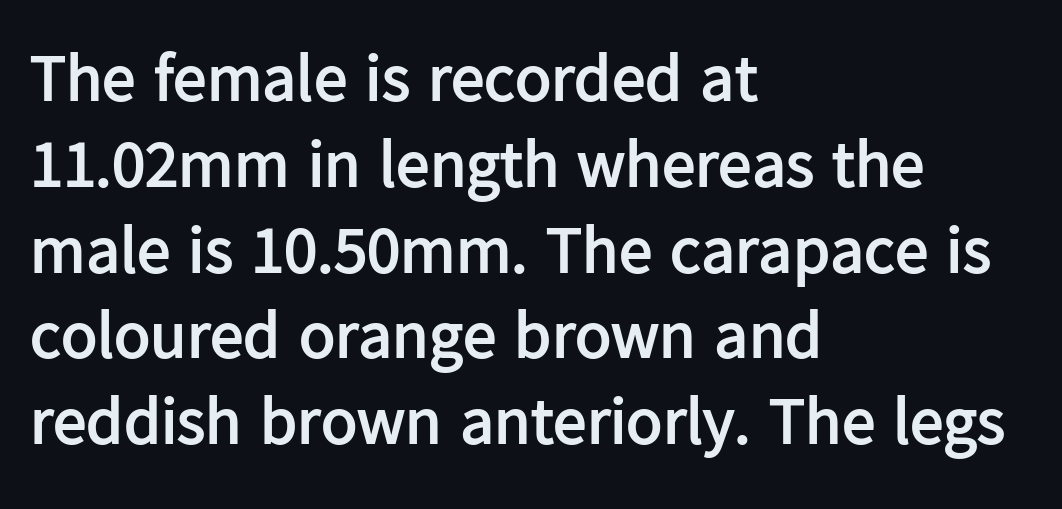
The image shows 67 px semibold sans-serif type, upright; set left-aligned, normal line spacing (1.28x), normal letter spacing, not underlined; low stroke contrast and a medium x-height.
